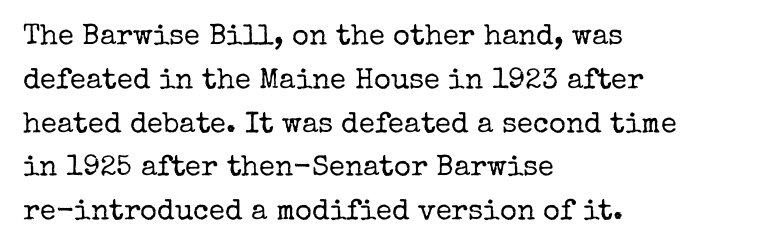
The image shows 29 px regular-weight serif type, upright; set left-aligned, normal line spacing (1.51x), normal letter spacing, not underlined; low stroke contrast and a medium x-height.
